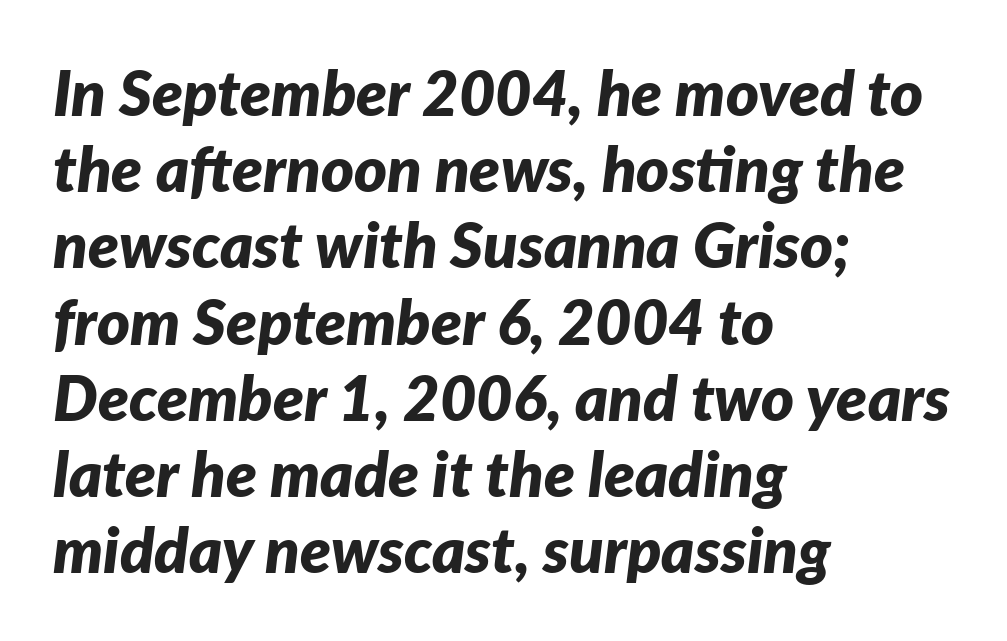
{"italic": "yes", "lean": "right", "slant_degrees": 7, "bold": "yes", "weight": "bold", "width": "normal", "stroke_contrast": "low", "x_height": "medium", "monospaced": "no", "underline": "no", "align": "left", "line_spacing_ratio": 1.21, "letter_spacing": "normal", "letter_spacing_em": 0.0, "glyph_px": 63}
